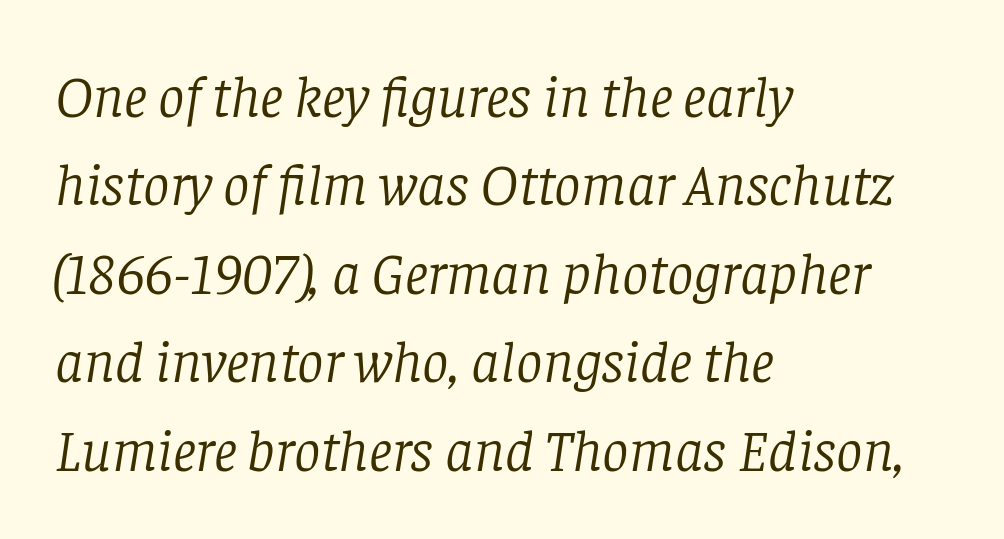
An italicized treatment has been applied to the whole sample. Anything drawn beneath the words? Only blank space. You could call the tracking neutral — neither tight nor loose. Spacing verdict: proportional, widths tailored to each character. What's the leading like? Ordinary, nothing unusual.
